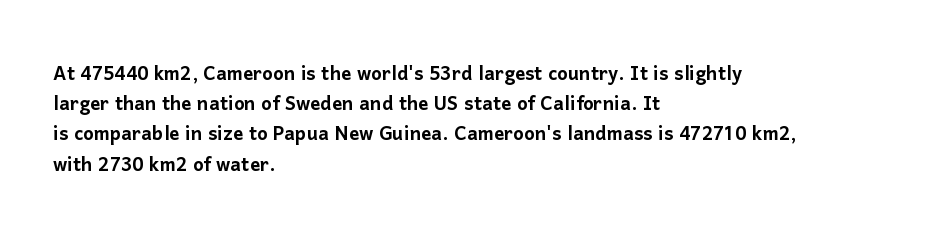
Q: Is the text italic (slanted)? A: No, it is upright.
Q: Is the text underlined? A: No.
Q: How is the paragraph aligned? A: Left-aligned.
Q: Is the spacing between letters normal or unusually wide? A: Normal.
